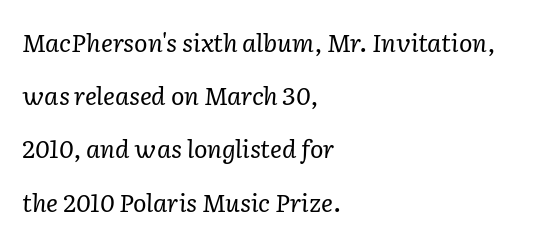
The image shows 25 px text type, italic (leaning right); set left-aligned, loose line spacing (2.13x), normal letter spacing, not underlined.
